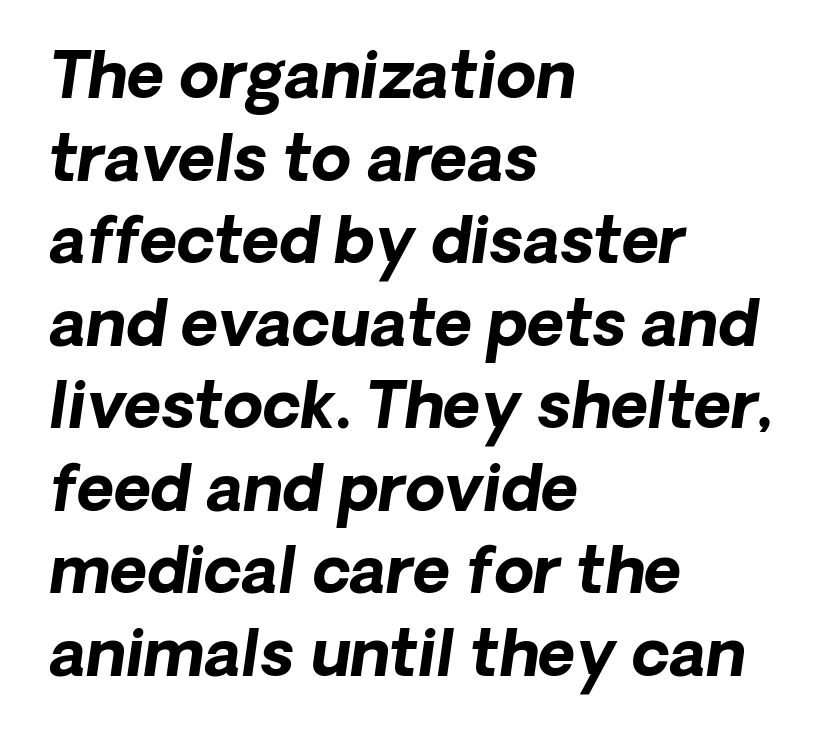
The image shows 64 px bold type, italic (leaning right); set left-aligned, normal line spacing (1.29x), normal letter spacing, not underlined; low stroke contrast and a medium x-height.
